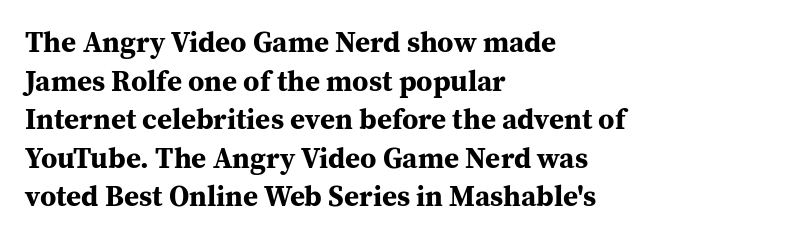
The image shows 29 px bold serif type, upright; set left-aligned, normal line spacing (1.33x), normal letter spacing, not underlined; medium stroke contrast and a medium x-height.
